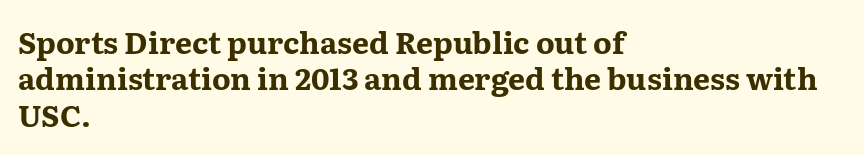
A typesetter would call this proportional, since set widths differ per character. This rendering leaves character spacing at its baseline value. The rendering anchors every line to the left-hand side. I'd describe the lettering as bold — thick and assertive.
